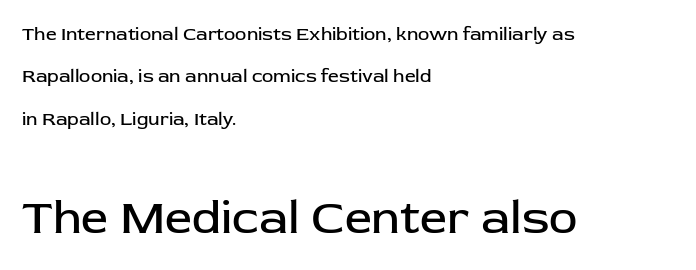
The image shows 48 px regular-weight sans-serif type, upright; set left-aligned, loose line spacing (2.23x), normal letter spacing, not underlined; the second (bottom) block is 2.53x larger; low stroke contrast and a medium x-height.
